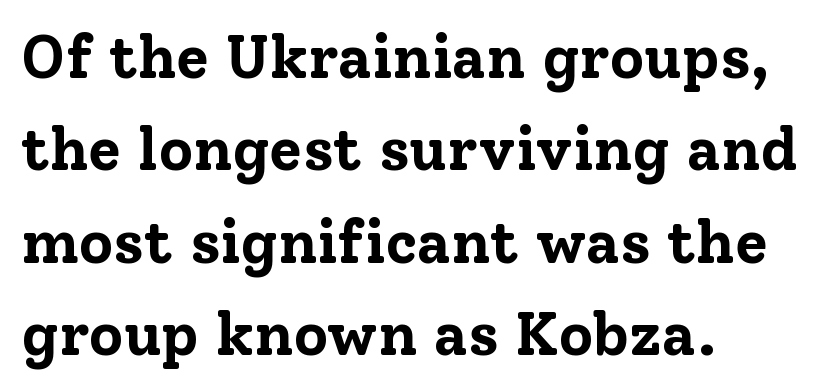
{"serif": "yes", "italic": "no", "bold": "yes", "weight": "bold", "width": "normal", "stroke_contrast": "low", "x_height": "medium", "monospaced": "no", "underline": "no", "align": "left", "line_spacing": "normal", "line_spacing_ratio": 1.54, "letter_spacing": "normal", "letter_spacing_em": 0.0, "glyph_px": 60}
